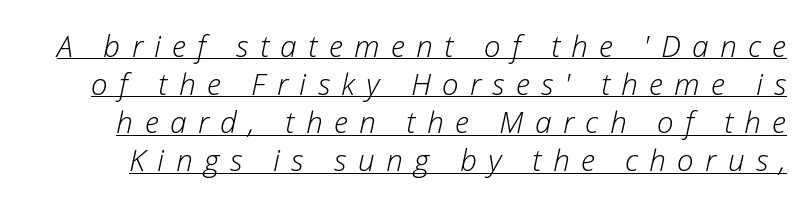
{"italic": "yes", "lean": "right", "slant_degrees": 12, "bold": "no", "weight": "light", "width": "normal", "stroke_contrast": "low", "x_height": "medium", "monospaced": "no", "underline": "yes", "line_spacing": "normal", "line_spacing_ratio": 1.27, "letter_spacing": "wide", "letter_spacing_em": 0.38, "glyph_px": 30}
